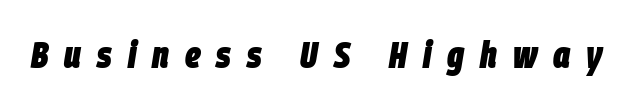
Quick note: underline off. The face used here is proportionally spaced, like ordinary book or web type. Tall strokes in this sample are angled rather than plumb. Heft: maximum for text — a bold.
